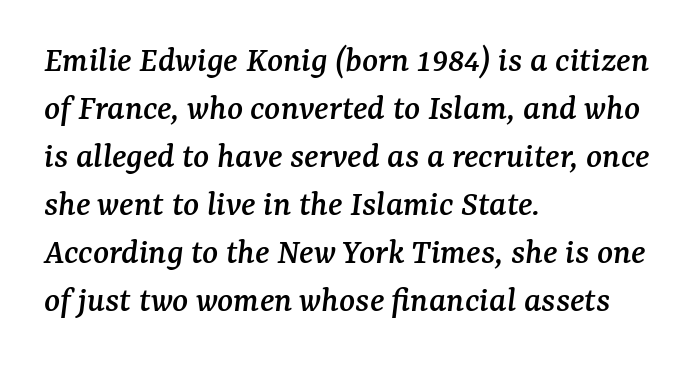
The image shows 37 px serif type, italic (leaning right); set left-aligned, normal line spacing (1.3x), normal letter spacing, not underlined; medium stroke contrast and a medium x-height.
